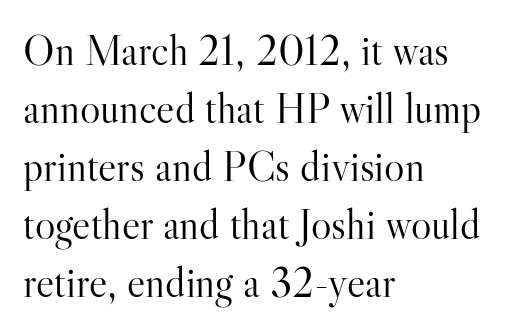
Q: Is the text bold? A: No.
Q: Is the text italic (slanted)? A: No, it is upright.
Q: Is the typeface a serif or a sans-serif typeface? A: Serif.
Q: Is the text underlined? A: No.
Q: How is the paragraph aligned? A: Left-aligned.
Q: Is the spacing between letters normal or unusually wide? A: Normal.
Q: Is the spacing between lines tight, normal or loose? A: Normal.
Q: Width (condensed, normal, or wide)? A: Normal.
Q: Stroke contrast? A: High.
Q: x-height? A: Small.
Q: Monospaced? A: No.
